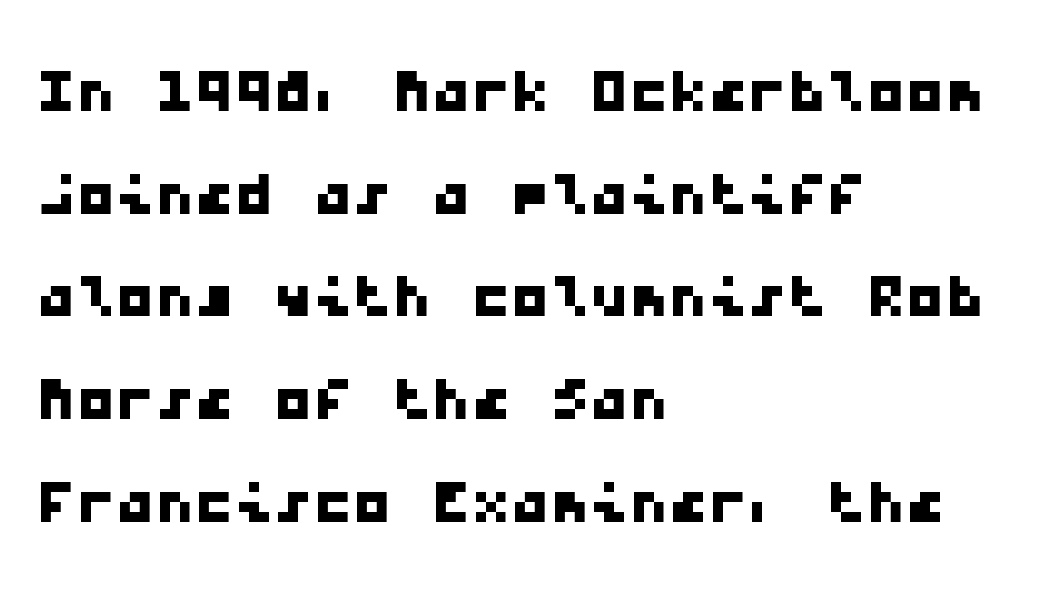
Q: Is the typeface a serif or a sans-serif typeface? A: Sans-serif.
Q: Is the text underlined? A: No.
Q: How is the paragraph aligned? A: Left-aligned.
Q: Is the spacing between letters normal or unusually wide? A: Normal.
Q: Is the spacing between lines tight, normal or loose? A: Normal.
Q: Width (condensed, normal, or wide)? A: Wide.
Q: Stroke contrast? A: Low.
Q: x-height? A: Medium.
Q: Monospaced? A: Yes.
